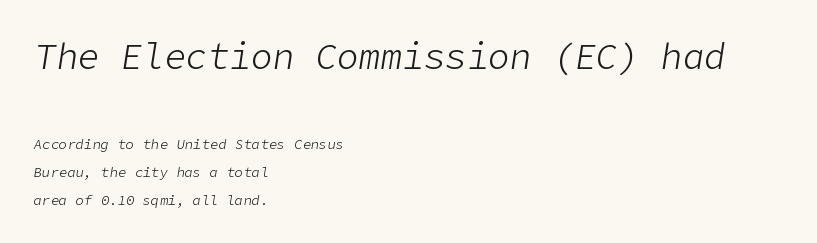
This sample is left-justified, so line endings fall wherever the words run out. Is the type slanted? Yes — the strokes lean at a clear angle. Widely set lines give the paragraph a tall, airy silhouette. Bare-footed words on every line. Look at the tracking — it's just the regular setting, nothing added. The block sitting higher on the canvas is the one with enlarged characters.
